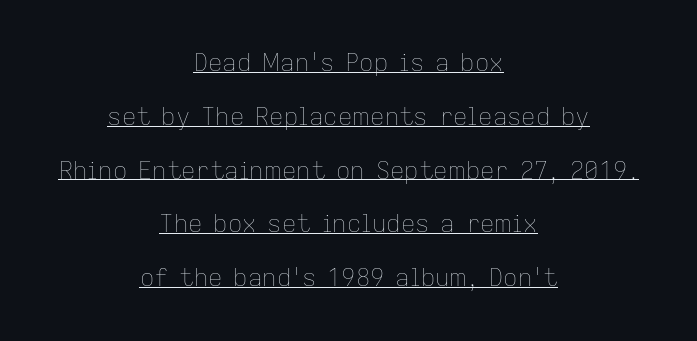
The image shows 24 px text type, upright; set centered, loose line spacing (2.24x), normal letter spacing, underlined.
